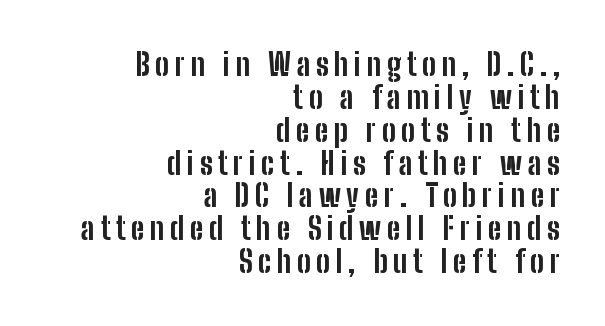
Nothing sits at the stroke ends, so this counts as sans-serif. The face used here is proportionally spaced, like ordinary book or web type. Unmarked baselines from the first word to the last. Successive baselines arrive quickly, one right under another. Compared with a flush-left layout, this one pins lines to the opposite, right side. Its strokes are broad and dark, the hallmark of bold type.
